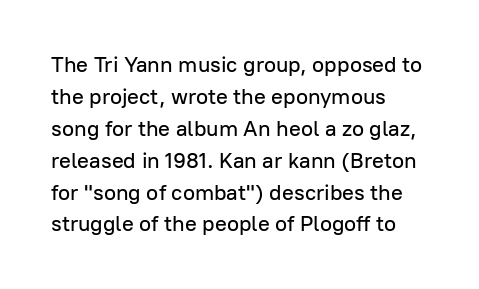
Q: Is the text italic (slanted)? A: No, it is upright.
Q: Is the text underlined? A: No.
Q: How is the paragraph aligned? A: Left-aligned.
Q: Is the spacing between letters normal or unusually wide? A: Normal.
Q: Is the spacing between lines tight, normal or loose? A: Normal.
